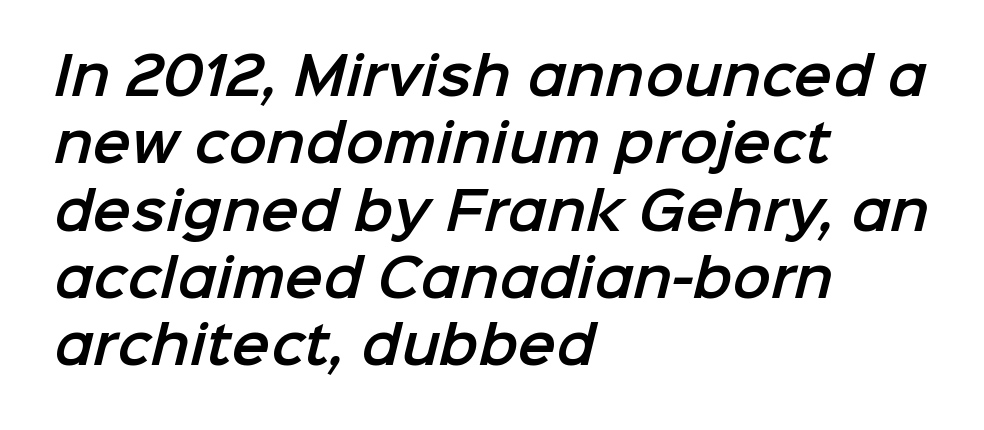
The typesetter chose a ragged-right arrangement here. Only glyphs here, with clear space below each row. Do the characters align in a grid? No, the font is proportional. Nobody touched the tracking dial on this one. Rows of type keep a routine distance in the vertical direction.
